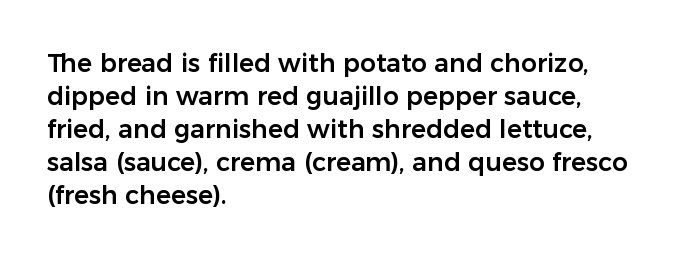
{"italic": "no", "underline": "no", "align": "left", "line_spacing": "normal", "line_spacing_ratio": 1.32, "letter_spacing": "normal", "letter_spacing_em": 0.0, "glyph_px": 25}
